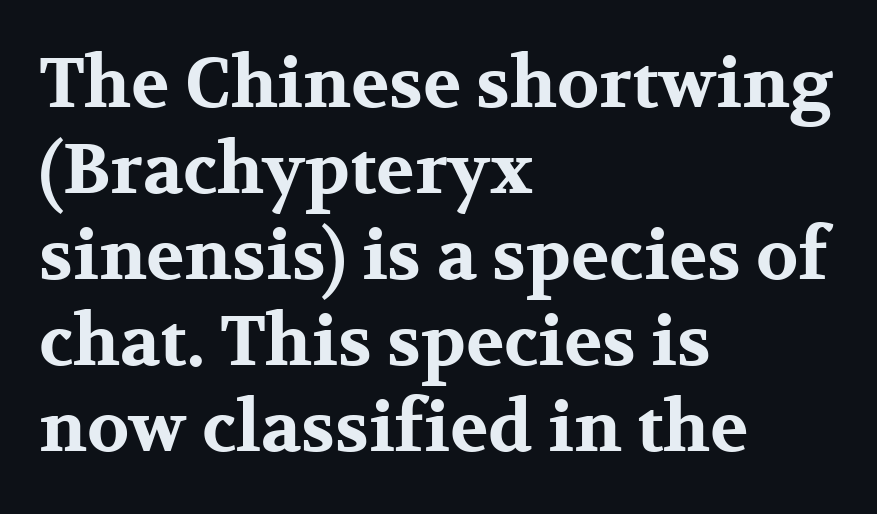
The image shows 70 px bold, wide serif type, upright; set left-aligned, line spacing 1.23x, normal letter spacing, not underlined; medium stroke contrast and a medium x-height.
